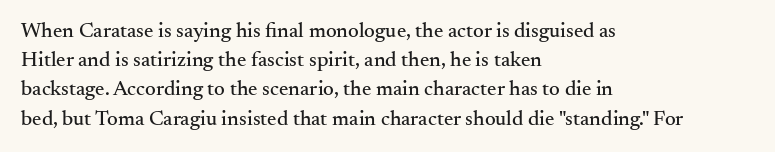
Each word holds together tightly as a unit, with standard inter-letter gaps. Left-aligned paragraph, ragged on the right. The vertical gap from one line to the next is medium. Nope, not italic — everything's standing straight. Check the space under the baseline: it is left empty.
